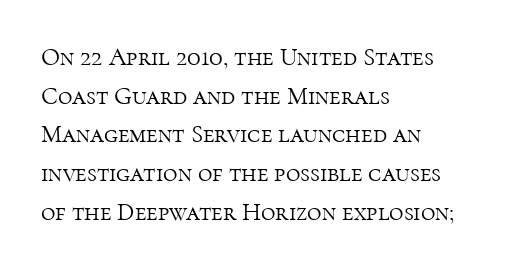
Q: Is the text bold? A: No.
Q: Is the text italic (slanted)? A: No, it is upright.
Q: Is the text underlined? A: No.
Q: How is the paragraph aligned? A: Left-aligned.
Q: Is the spacing between letters normal or unusually wide? A: Normal.
Q: Is the spacing between lines tight, normal or loose? A: Normal.
